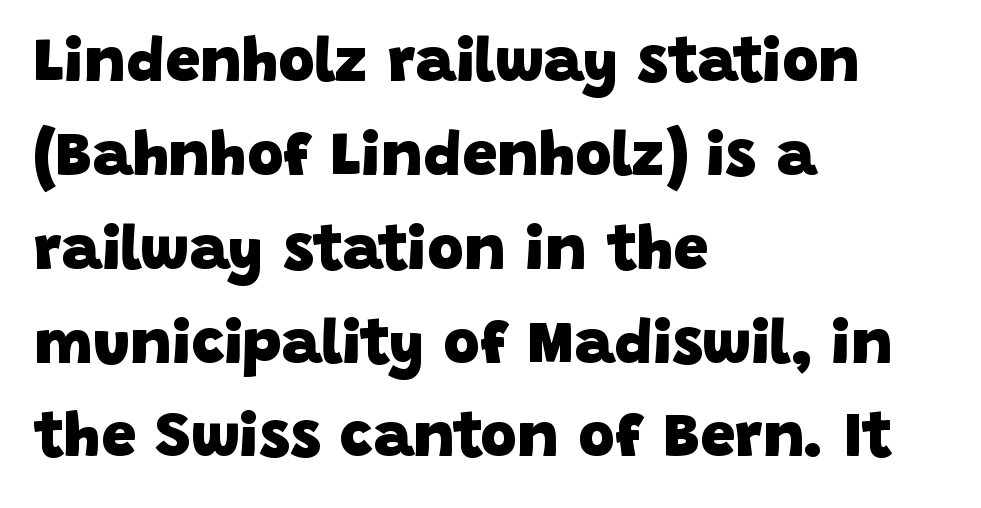
Q: Is the text bold? A: Yes.
Q: Is the typeface a serif or a sans-serif typeface? A: Sans-serif.
Q: Is the text underlined? A: No.
Q: How is the paragraph aligned? A: Left-aligned.
Q: Is the spacing between letters normal or unusually wide? A: Normal.
Q: Is the spacing between lines tight, normal or loose? A: Normal.
Q: Width (condensed, normal, or wide)? A: Normal.
Q: Stroke contrast? A: Low.
Q: x-height? A: Large.
Q: Monospaced? A: No.
